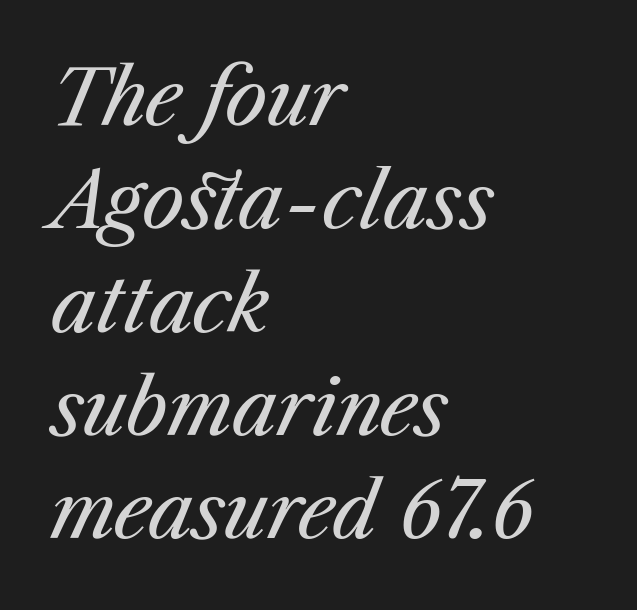
{"italic": "yes", "lean": "right", "slant_degrees": 23, "bold": "no", "weight": "regular", "width": "normal", "stroke_contrast": "medium", "x_height": "medium", "monospaced": "no", "underline": "no", "align": "left", "line_spacing": "normal", "line_spacing_ratio": 1.36, "letter_spacing": "normal", "letter_spacing_em": 0.0, "glyph_px": 76}
